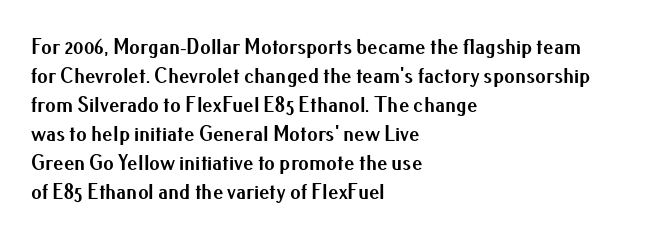
The image shows 21 px bold type, upright; set left-aligned, normal line spacing (1.38x), normal letter spacing, not underlined.
